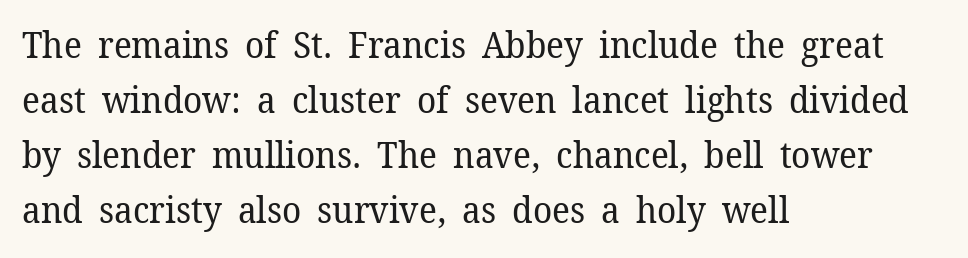
Q: Is the text bold? A: No.
Q: Is the text italic (slanted)? A: No, it is upright.
Q: Is the typeface a serif or a sans-serif typeface? A: Serif.
Q: Is the text underlined? A: No.
Q: How is the paragraph aligned? A: Left-aligned.
Q: Is the spacing between letters normal or unusually wide? A: Normal.
Q: Is the spacing between lines tight, normal or loose? A: Normal.
Q: Width (condensed, normal, or wide)? A: Normal.
Q: Stroke contrast? A: Low.
Q: x-height? A: Medium.
Q: Monospaced? A: No.
